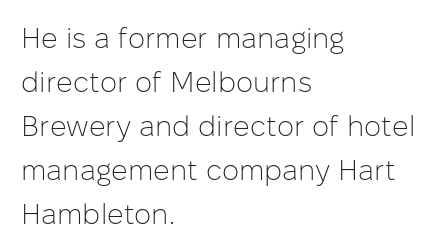
The image shows 29 px light sans-serif type, upright; set left-aligned, normal line spacing (1.52x), normal letter spacing, not underlined; low stroke contrast and a medium x-height.
